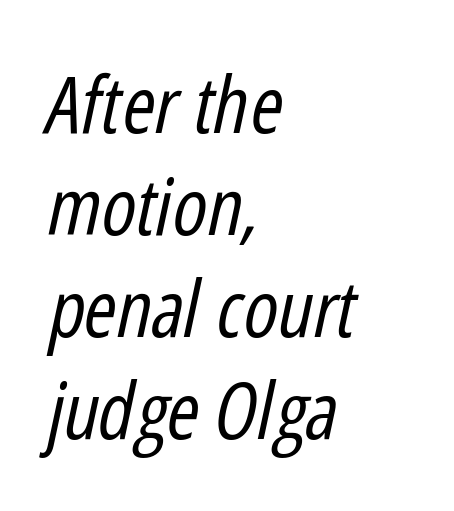
The image shows 79 px regular-weight, condensed type, italic (leaning right); set left-aligned, normal line spacing (1.29x), normal letter spacing, not underlined; low stroke contrast and a medium x-height.
